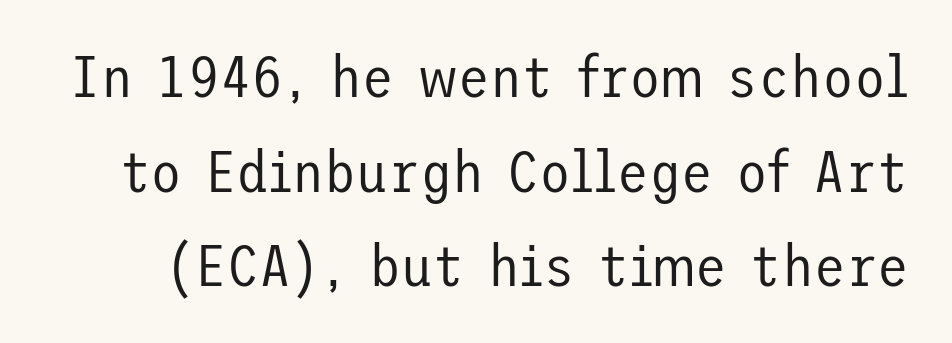
Evenly set lines give the paragraph a standard silhouette. The face used here is rendered with its standard letterfit. Examine the stroke ends and you'll find no serifs. It's the straight-up-and-down kind of type. Descenders hang freely into open space.
